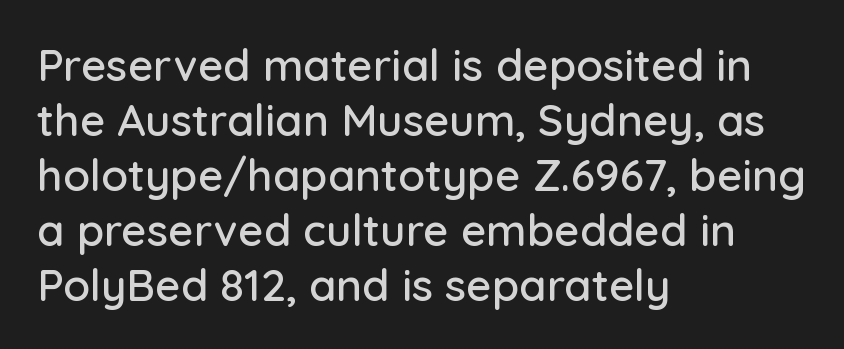
Q: Is the text italic (slanted)? A: No, it is upright.
Q: Is the typeface a serif or a sans-serif typeface? A: Sans-serif.
Q: Is the text underlined? A: No.
Q: How is the paragraph aligned? A: Left-aligned.
Q: Is the spacing between letters normal or unusually wide? A: Normal.
Q: Is the spacing between lines tight, normal or loose? A: Normal.
Q: Width (condensed, normal, or wide)? A: Normal.
Q: Stroke contrast? A: Low.
Q: x-height? A: Medium.
Q: Monospaced? A: No.
